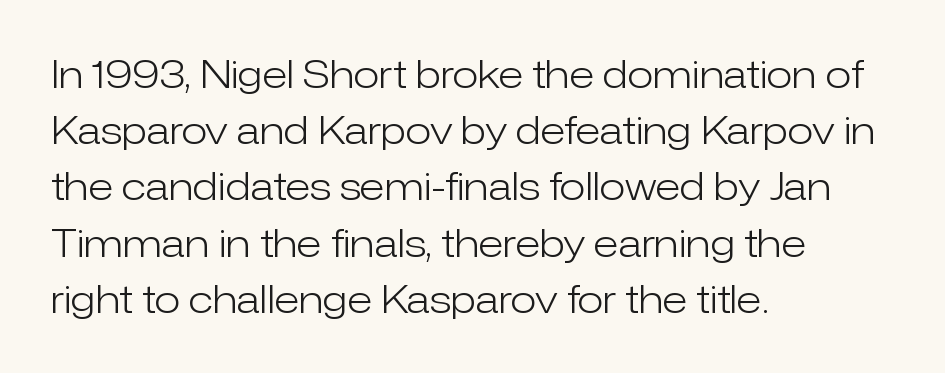
Q: Is the text bold? A: No.
Q: Is the text italic (slanted)? A: No, it is upright.
Q: Is the typeface a serif or a sans-serif typeface? A: Sans-serif.
Q: Is the text underlined? A: No.
Q: How is the paragraph aligned? A: Left-aligned.
Q: Is the spacing between letters normal or unusually wide? A: Normal.
Q: Is the spacing between lines tight, normal or loose? A: Normal.
Q: Width (condensed, normal, or wide)? A: Normal.
Q: Stroke contrast? A: Low.
Q: x-height? A: Medium.
Q: Monospaced? A: No.
